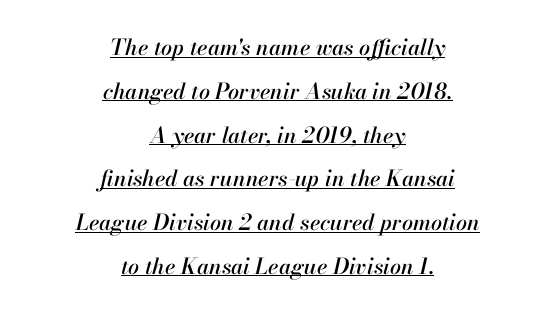
The image shows 22 px text type, italic (leaning right); set centered, loose line spacing (1.99x), normal letter spacing, underlined.
